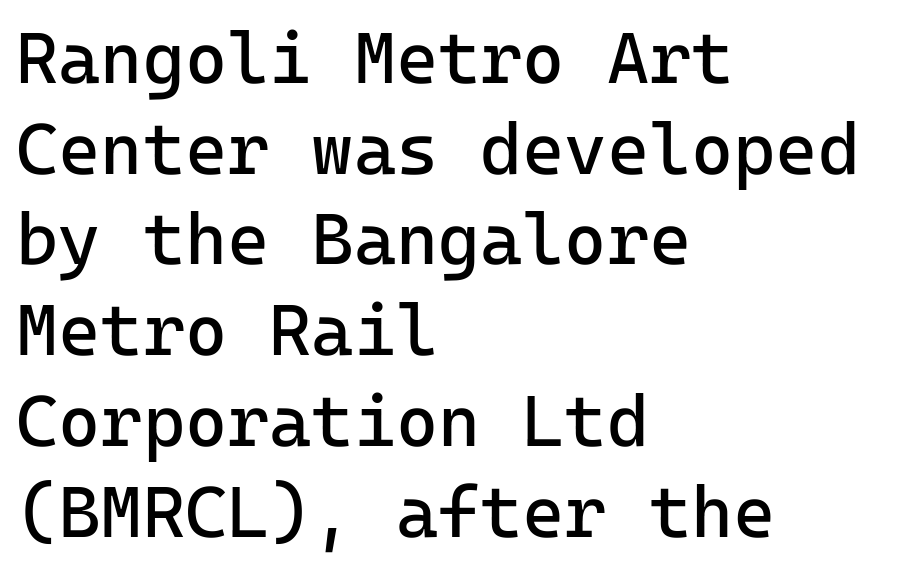
Line beginnings align vertically; line endings do not. You could count columns in this text — the font is strictly monospaced. The lines sit at an ordinary, default distance from one another. The font family rendered here belongs to the sans-serif group. When letters stand straight like this, we call the style roman or upright. Tracking value appears to be zero — textbook default spacing.
